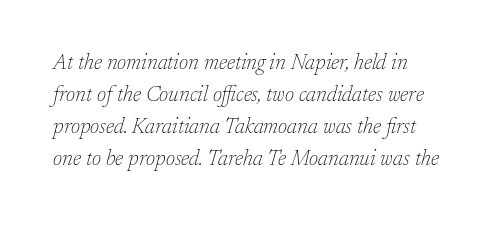
The image shows 21 px text type, italic (leaning right); set normal line spacing (1.53x), normal letter spacing, not underlined.
